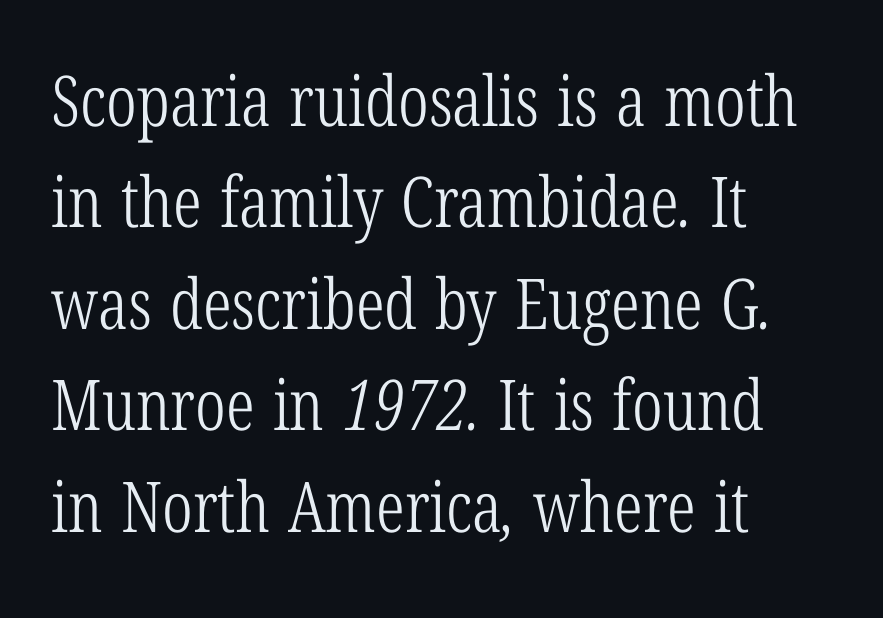
The image shows 70 px light, condensed serif type; set left-aligned, normal line spacing (1.45x), normal letter spacing, not underlined; low stroke contrast and a medium x-height.
